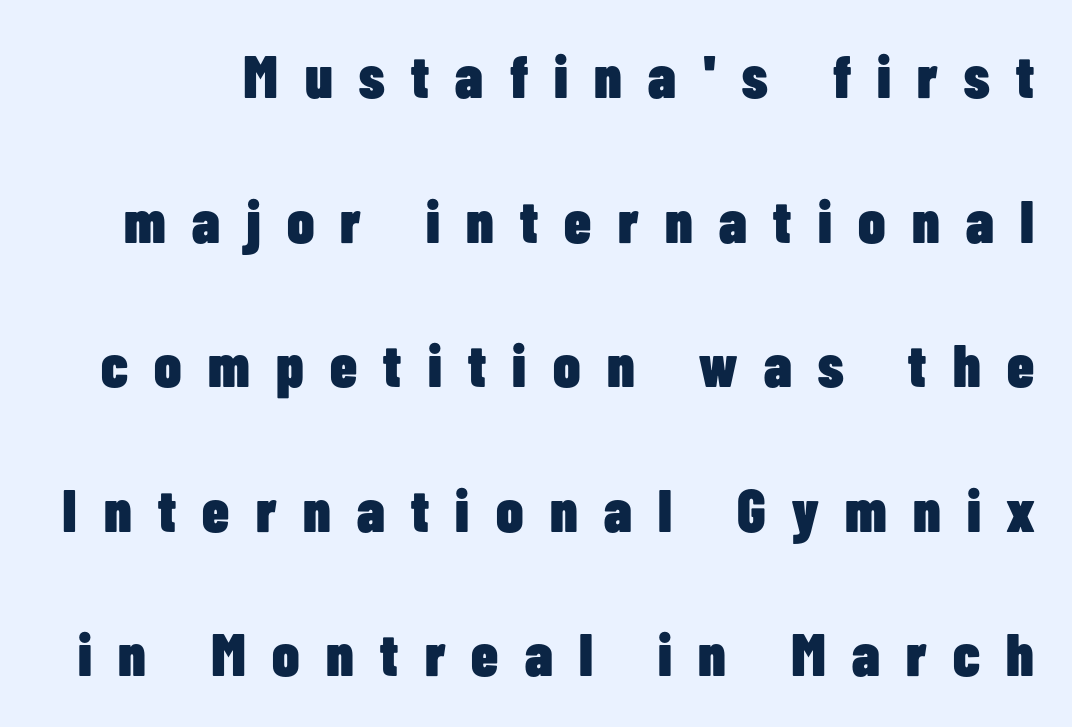
Plain, unruled lines of type. Display-style spreading of the glyphs; the letterfit is very open. How would I describe the line gaps? Wide and relaxed. Students, this is bold: see how much ink each stroke carries.
